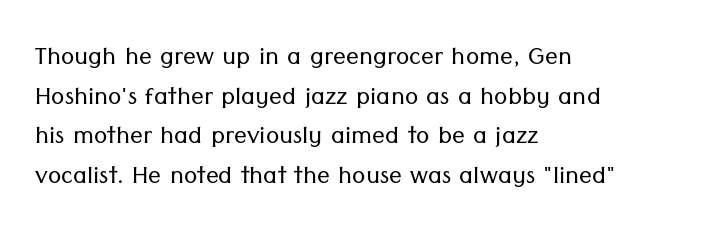
The image shows 32 px light sans-serif type, upright; set left-aligned, line spacing 1.24x, normal letter spacing, not underlined; low stroke contrast and a medium x-height.
